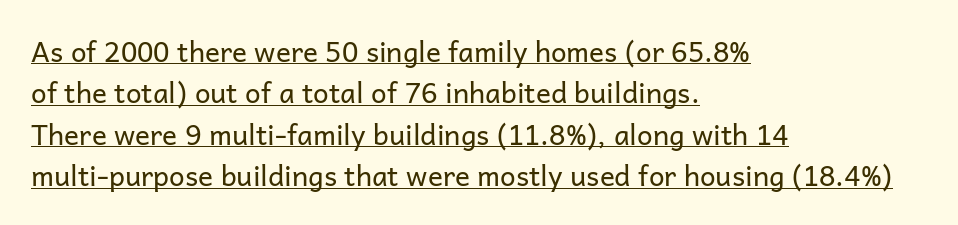
The image shows 28 px regular-weight sans-serif type, upright; set left-aligned, normal line spacing (1.48x), normal letter spacing, underlined; low stroke contrast and a medium x-height.
